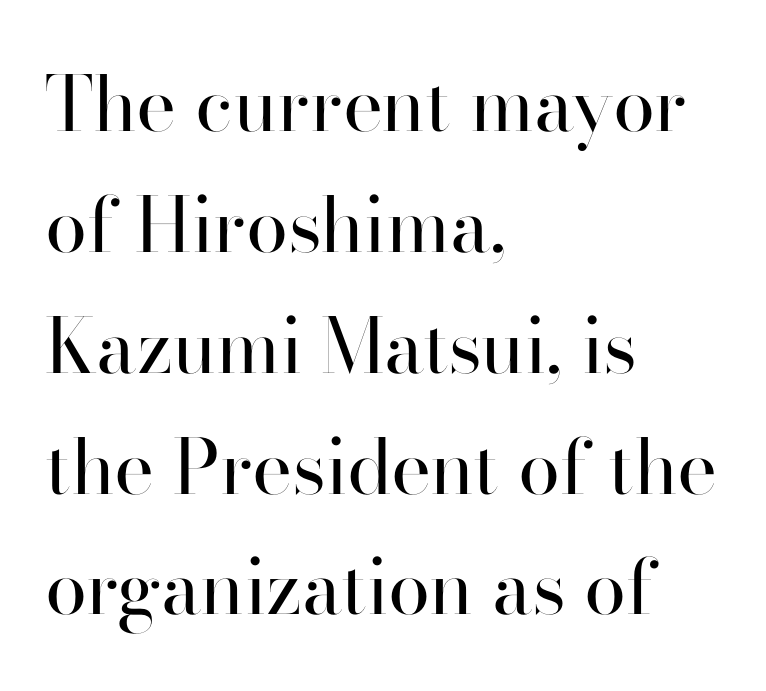
Q: Is the text bold? A: No.
Q: Is the text italic (slanted)? A: No, it is upright.
Q: Is the typeface a serif or a sans-serif typeface? A: Sans-serif.
Q: Is the text underlined? A: No.
Q: How is the paragraph aligned? A: Left-aligned.
Q: Is the spacing between letters normal or unusually wide? A: Normal.
Q: Is the spacing between lines tight, normal or loose? A: Normal.
Q: Width (condensed, normal, or wide)? A: Normal.
Q: Stroke contrast? A: High.
Q: x-height? A: Small.
Q: Monospaced? A: No.
